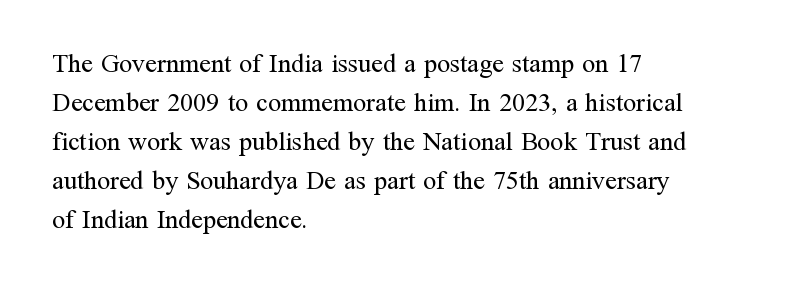
Each new line begins a customary step beneath the previous one. Students, note that the glyphs here touch the page at normal intervals. Letters rest on an invisible, unmarked baseline. Posture: upright roman.
